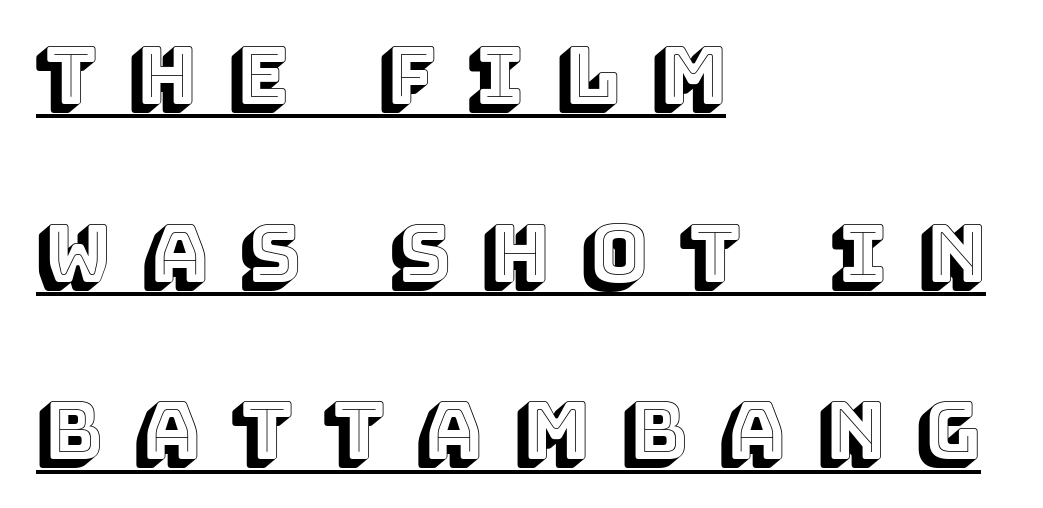
Vertically, the passage feels expansive, rows floating well apart. Does the lettering tilt? It doesn't — this is upright. This sample has the flowing, uneven cadence of proportional lettering. Someone cranked the tracking dial way up on this one.
